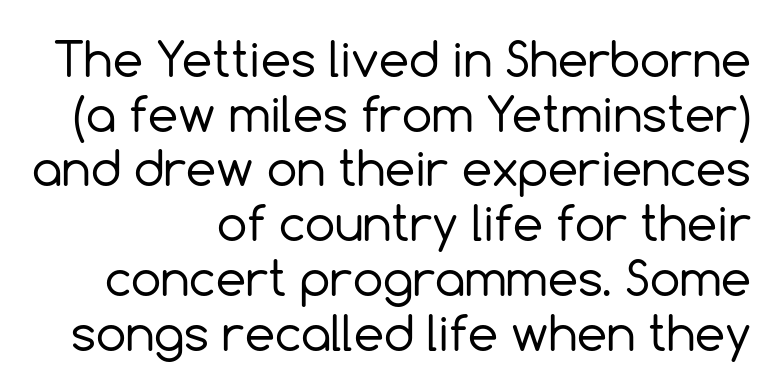
{"serif": "no", "italic": "no", "bold": "no", "weight": "regular", "width": "normal", "x_height": "medium", "monospaced": "no", "underline": "no", "align": "right", "line_spacing": "tight", "line_spacing_ratio": 1.14, "letter_spacing": "normal", "letter_spacing_em": 0.0, "glyph_px": 48}
